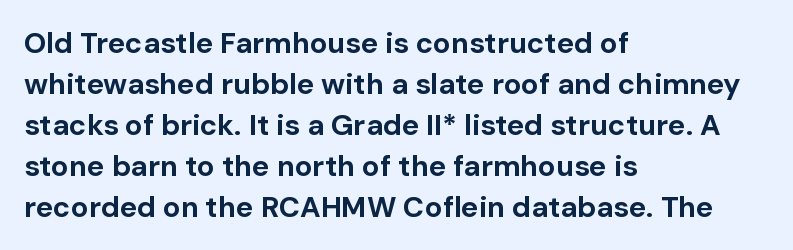
Q: Is the text bold? A: Yes.
Q: Is the text italic (slanted)? A: No, it is upright.
Q: Is the typeface a serif or a sans-serif typeface? A: Sans-serif.
Q: Is the text underlined? A: No.
Q: How is the paragraph aligned? A: Left-aligned.
Q: Is the spacing between letters normal or unusually wide? A: Normal.
Q: Is the spacing between lines tight, normal or loose? A: Normal.
Q: Width (condensed, normal, or wide)? A: Normal.
Q: Stroke contrast? A: Low.
Q: x-height? A: Medium.
Q: Monospaced? A: No.
